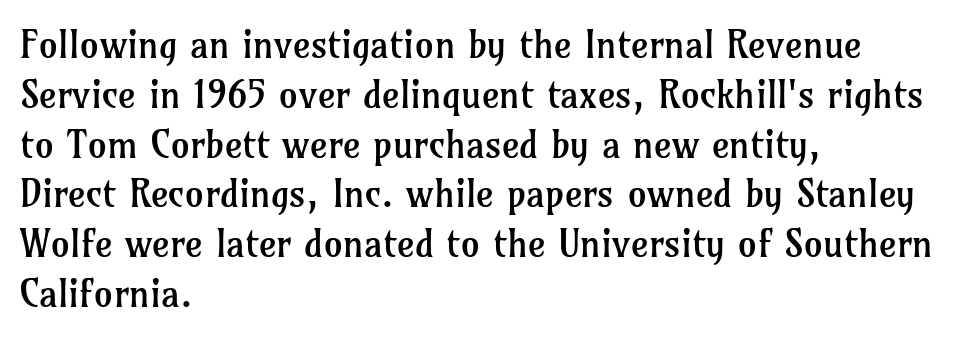
Q: Is the text bold? A: No.
Q: Is the text italic (slanted)? A: No, it is upright.
Q: Is the typeface a serif or a sans-serif typeface? A: Serif.
Q: Is the text underlined? A: No.
Q: How is the paragraph aligned? A: Left-aligned.
Q: Is the spacing between letters normal or unusually wide? A: Normal.
Q: Is the spacing between lines tight, normal or loose? A: Normal.
Q: Width (condensed, normal, or wide)? A: Normal.
Q: Stroke contrast? A: Low.
Q: x-height? A: Medium.
Q: Monospaced? A: No.
